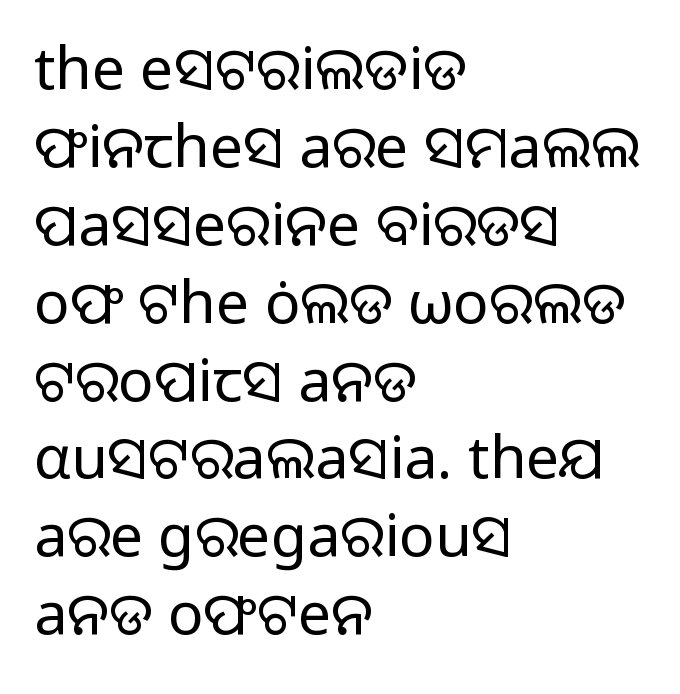
In CSS terms this would be text-align: left. A quiet, ordinary-to-light weight characterises the typeface. Think of a printed novel: that variable character pitch is what you see here. Look at the tracking — it's just the regular setting, nothing added.
